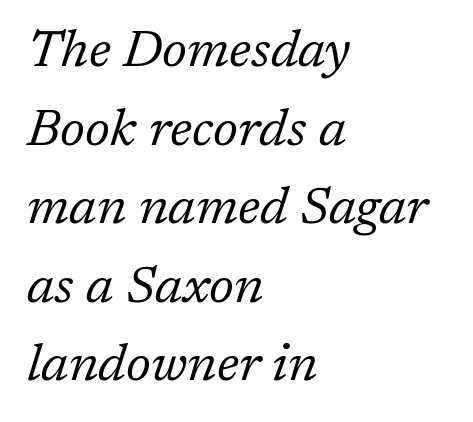
The image shows 52 px regular-weight serif type, italic (leaning right); set left-aligned, normal line spacing (1.51x), normal letter spacing, not underlined; low stroke contrast and a medium x-height.
